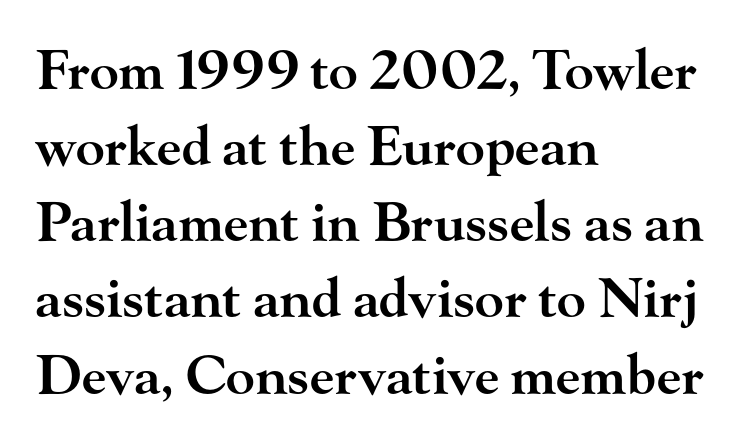
{"serif": "yes", "italic": "no", "bold": "semi", "weight": "semibold", "width": "wide", "stroke_contrast": "high", "x_height": "small", "monospaced": "no", "underline": "no", "align": "left", "line_spacing": "normal", "line_spacing_ratio": 1.41, "letter_spacing": "normal", "letter_spacing_em": 0.0, "glyph_px": 54}
